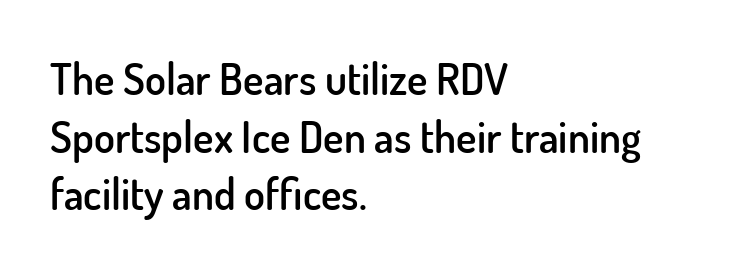
Tall strokes in this sample are plumb rather than angled. Clear beneath every line of the passage. The type family on display is of the sans-serif kind. Typesetter's note: demi weight, one step under bold.
